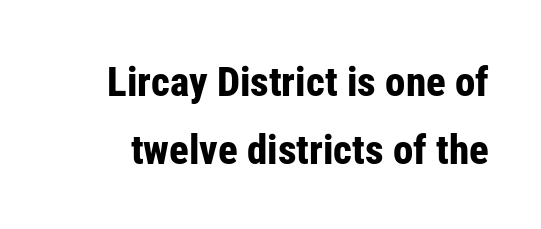
The characters display no serif detailing; their extremities are plain. Each glyph is drawn with heavy, bold strokes. The area under the type is left untouched. Tracking here is standard; glyphs follow each other at the usual distance.
